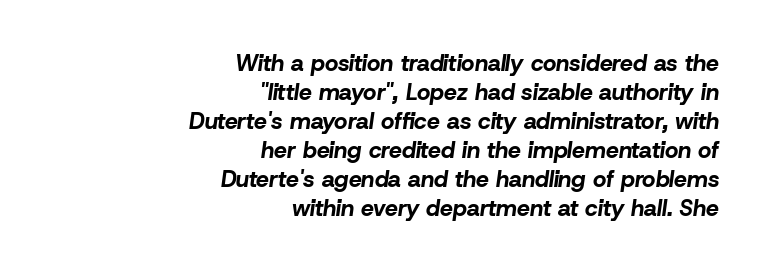
The image shows 23 px bold type, italic (leaning right); set right-aligned, normal line spacing (1.26x), normal letter spacing, not underlined.
